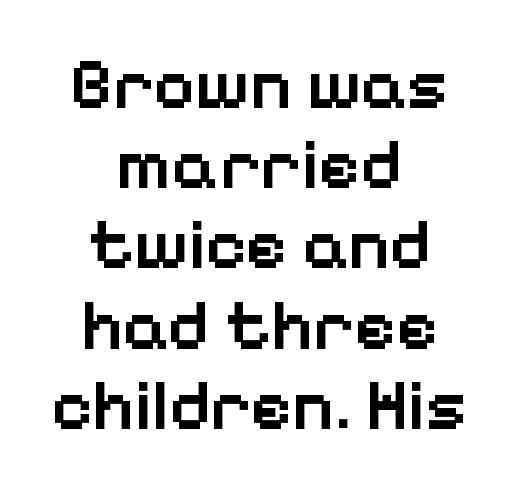
{"serif": "no", "italic": "no", "bold": "semi", "weight": "semibold", "width": "normal", "stroke_contrast": "low", "x_height": "medium", "monospaced": "no", "underline": "no", "align": "center", "line_spacing": "tight", "line_spacing_ratio": 1.13, "letter_spacing": "normal", "letter_spacing_em": 0.0, "glyph_px": 71}
